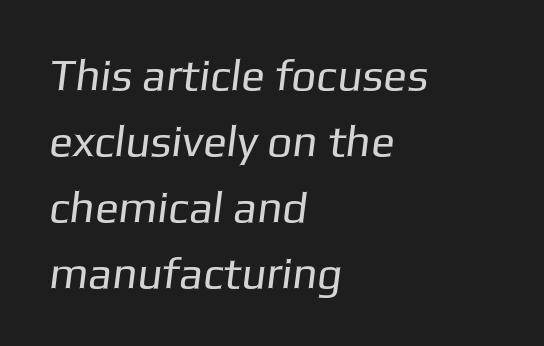
Q: Is the text bold? A: No.
Q: Is the typeface a serif or a sans-serif typeface? A: Sans-serif.
Q: Is the text underlined? A: No.
Q: How is the paragraph aligned? A: Left-aligned.
Q: Is the spacing between letters normal or unusually wide? A: Normal.
Q: Is the spacing between lines tight, normal or loose? A: Normal.
Q: Width (condensed, normal, or wide)? A: Normal.
Q: Stroke contrast? A: Low.
Q: x-height? A: Medium.
Q: Monospaced? A: No.
